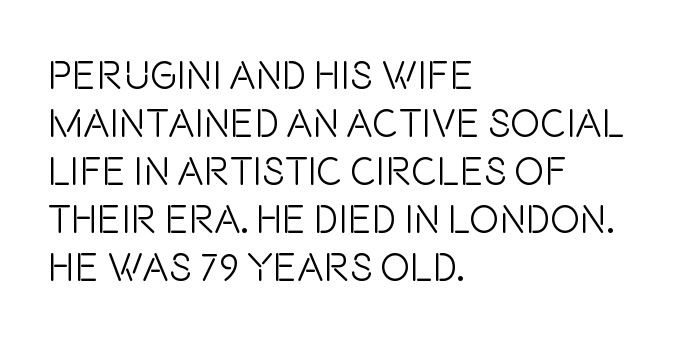
{"serif": "no", "italic": "no", "bold": "no", "weight": "light", "width": "condensed", "stroke_contrast": "low", "x_height": "large", "monospaced": "no", "underline": "no", "align": "left", "line_spacing_ratio": 1.2, "letter_spacing": "normal", "letter_spacing_em": 0.0, "glyph_px": 40}
